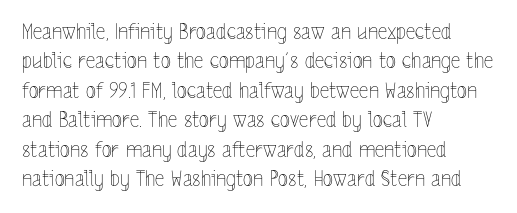
The image shows 21 px text type, upright; set left-aligned, normal line spacing (1.4x), normal letter spacing, not underlined.
